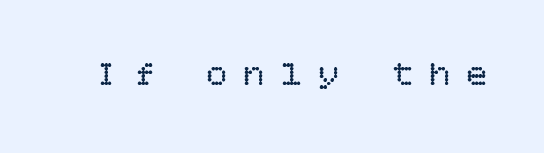
Q: Is the text bold? A: No.
Q: Is the text italic (slanted)? A: No, it is upright.
Q: Is the text underlined? A: No.
Q: Is the spacing between letters normal or unusually wide? A: Unusually wide.
Q: Width (condensed, normal, or wide)? A: Normal.
Q: Stroke contrast? A: Low.
Q: x-height? A: Large.
